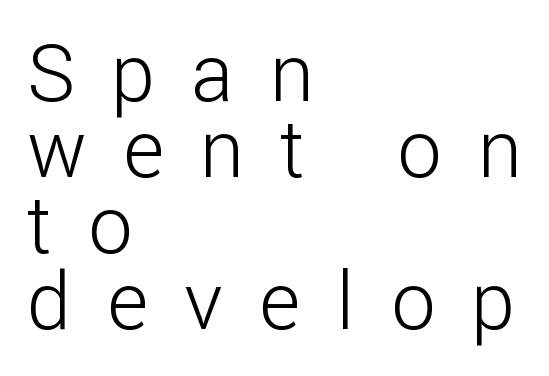
The image shows 79 px light sans-serif type, upright; set left-aligned, tight line spacing (0.96x), unusually wide letter spacing (+0.46 em), not underlined; low stroke contrast and a medium x-height.
